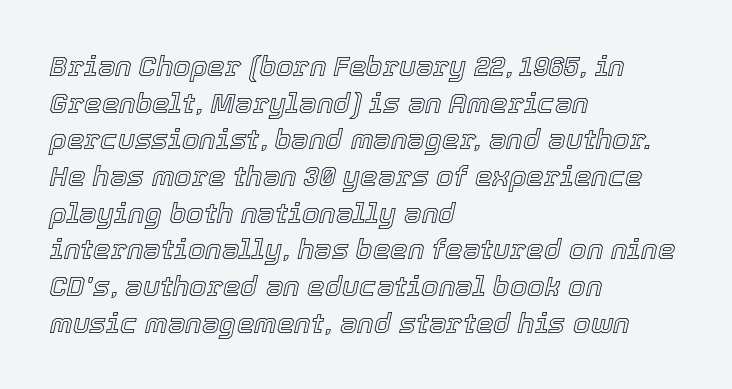
{"italic": "yes", "lean": "right", "slant_degrees": 12, "width": "normal", "x_height": "medium", "monospaced": "no", "underline": "no", "align": "left", "line_spacing": "normal", "line_spacing_ratio": 1.31, "letter_spacing": "normal", "letter_spacing_em": 0.0, "glyph_px": 28}
